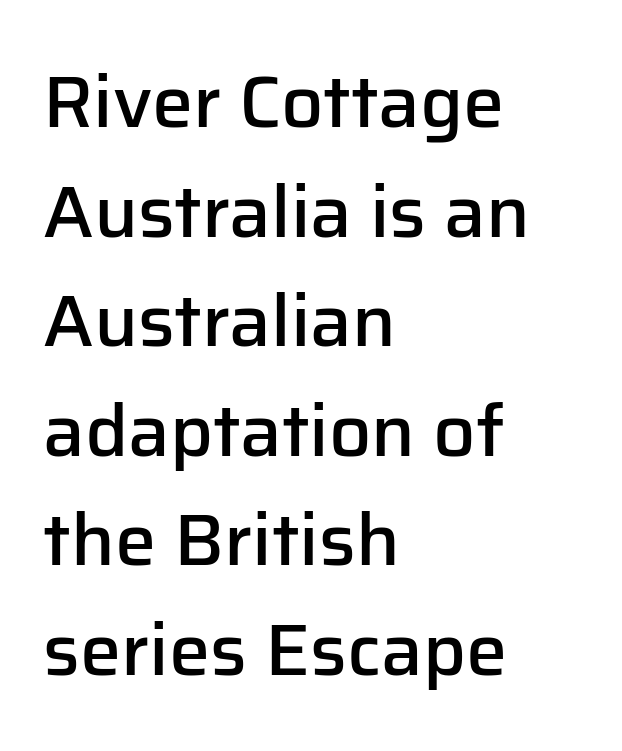
A typesetter would call this zero additional tracking. Casual observation: everything's shoved over to the left. Posture: vertical. Horizontal bands of white between lines are of average thickness.
